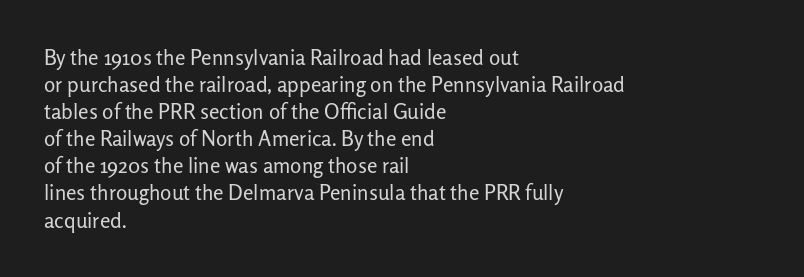
The passage shown is not underscored anywhere. Summary of vertical rhythm: regular, with standard interline spacing. The rag falls on the right side of this text block. Notice how the stems are strictly vertical — no italics here. Vertical stems look standard width or narrower in stroke.
